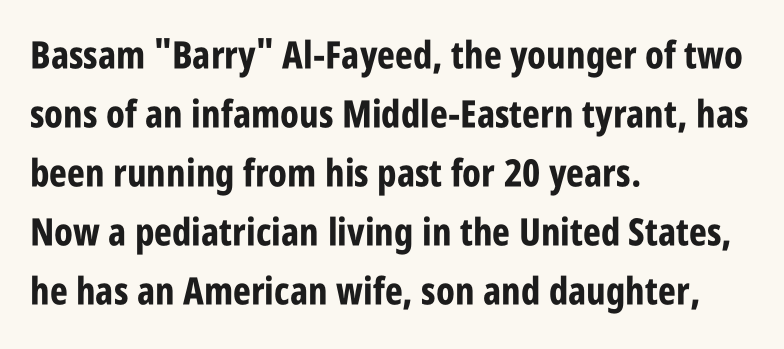
The image shows 38 px bold, condensed sans-serif type, upright; set left-aligned, normal line spacing (1.55x), normal letter spacing, not underlined; low stroke contrast and a large x-height.
